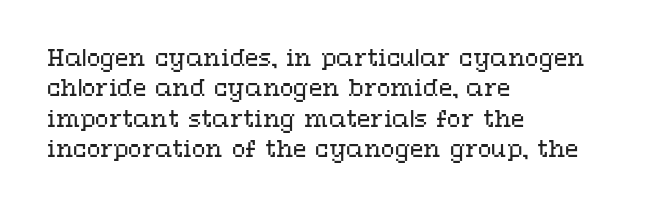
Q: Is the text bold? A: No.
Q: Is the text italic (slanted)? A: No, it is upright.
Q: Is the text underlined? A: No.
Q: How is the paragraph aligned? A: Left-aligned.
Q: Is the spacing between letters normal or unusually wide? A: Normal.
Q: Is the spacing between lines tight, normal or loose? A: Normal.
